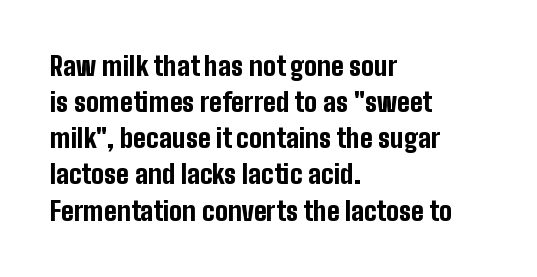
{"italic": "no", "bold": "yes", "underline": "no", "align": "left", "line_spacing": "normal", "line_spacing_ratio": 1.39, "letter_spacing": "normal", "letter_spacing_em": 0.0, "glyph_px": 26}
